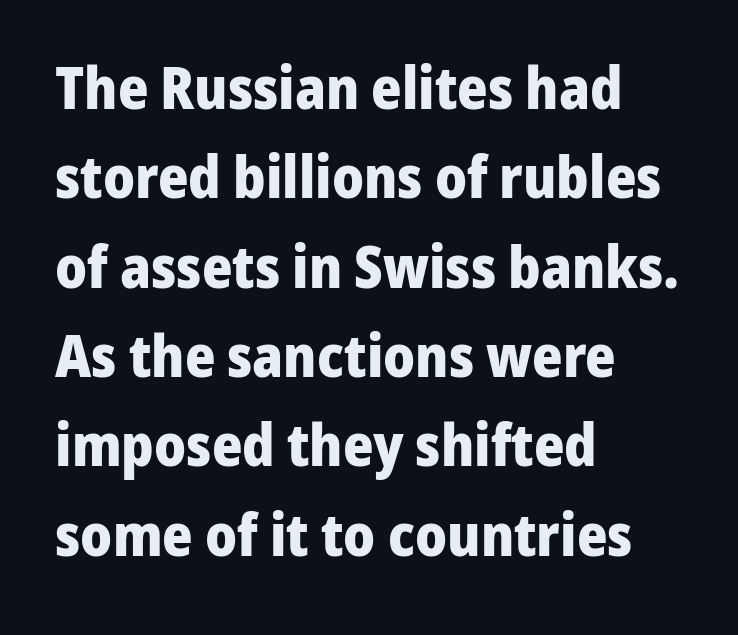
{"serif": "no", "italic": "no", "bold": "yes", "weight": "heavy", "width": "normal", "stroke_contrast": "low", "x_height": "medium", "monospaced": "no", "underline": "no", "align": "left", "line_spacing": "normal", "line_spacing_ratio": 1.54, "letter_spacing": "normal", "letter_spacing_em": 0.0, "glyph_px": 58}
